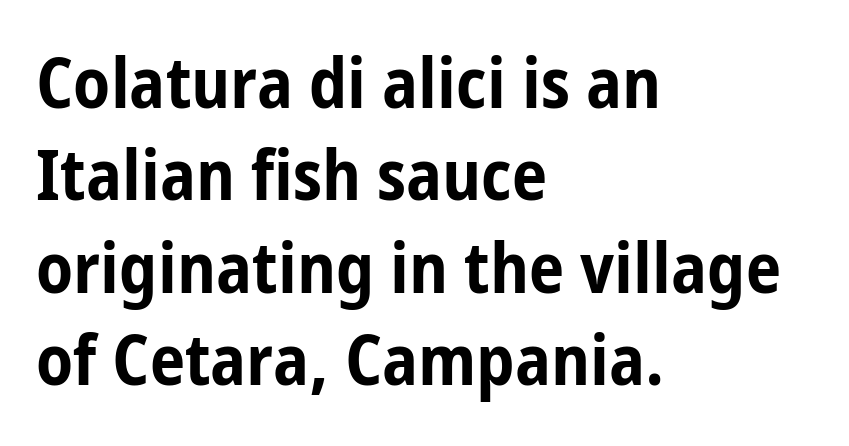
The image shows 71 px bold, condensed sans-serif type, upright; set left-aligned, normal line spacing (1.3x), normal letter spacing, not underlined; low stroke contrast and a medium x-height.
